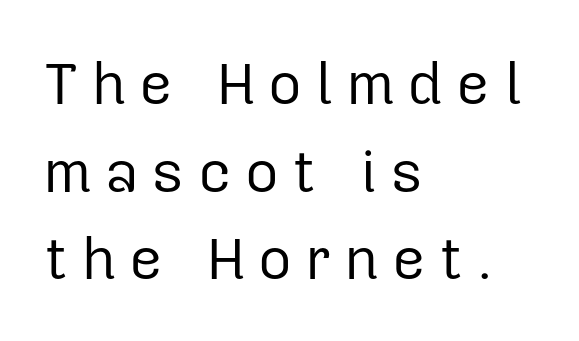
If you drew a ruler down the left edge, every line would touch it. Clear beneath every line of the passage. Each letter's strokes conclude bluntly, with no projecting serifs. Whoever set this chose a conventional vertical rhythm. The typesetting does not lean heavy: it is not bold.
